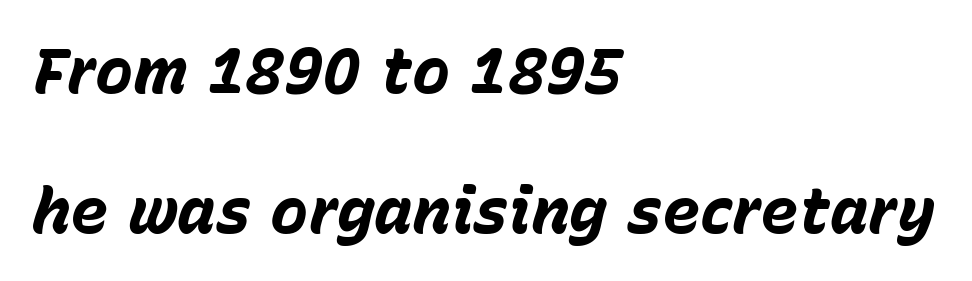
Quick note: interline space is abundant. Typeset ragged right — the left edge is the straight one. Every character sits at an angle, as italics do. The glyphs have the mass of a bold cut. Plain, unruled lines of type. Looks like regular typesetting: each glyph gets only the width it needs.
